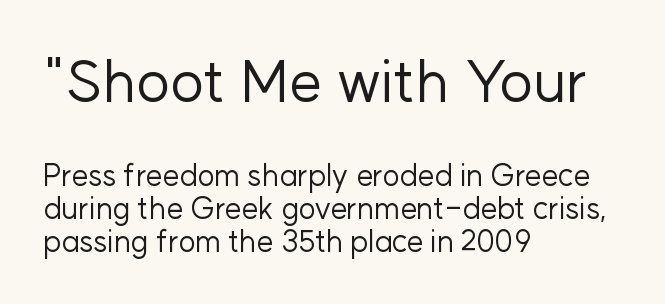
The image shows 59 px regular-weight sans-serif type, upright; set left-aligned, tight line spacing (1.11x), normal letter spacing, not underlined; the first (top) block is 1.97x larger; low stroke contrast and a medium x-height.
